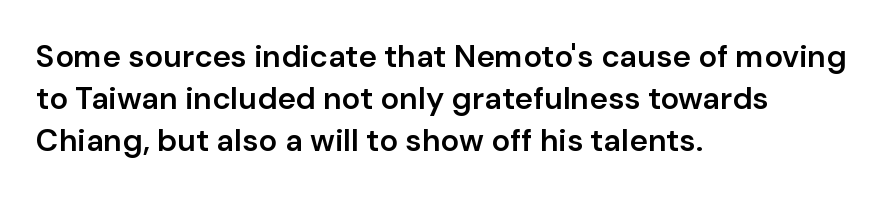
Leading: standard. The letters advance in unequal steps, a hallmark of proportional type. The sample has been set in demibold, a notch under bold. The font family rendered here belongs to the sans-serif group. Nope, not italic — everything's standing straight. Notice how the passage keeps a crisp vertical edge on the left only.
